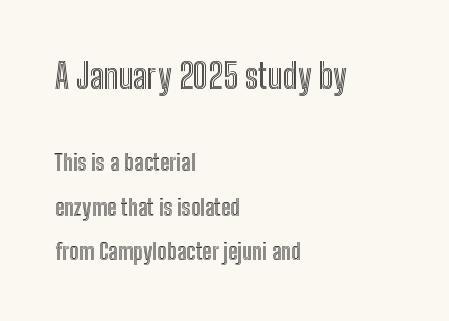
{"italic": "no", "width": "condensed", "x_height": "medium", "monospaced": "no", "underline": "no", "align": "left", "line_spacing": "loose", "line_spacing_ratio": 1.94, "letter_spacing": "normal", "letter_spacing_em": 0.0, "larger_block": "first", "size_ratio": 1.48, "glyph_px": 34}
